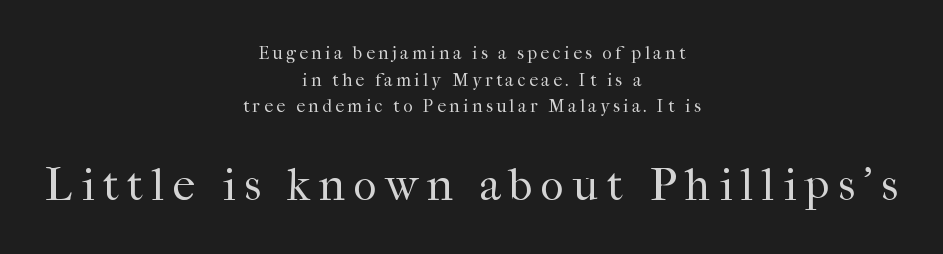
{"serif": "yes", "italic": "no", "bold": "no", "weight": "regular", "width": "normal", "stroke_contrast": "high", "x_height": "medium", "monospaced": "no", "underline": "no", "align": "center", "line_spacing": "normal", "line_spacing_ratio": 1.48, "larger_block": "second", "size_ratio": 2.5, "glyph_px": 45}
